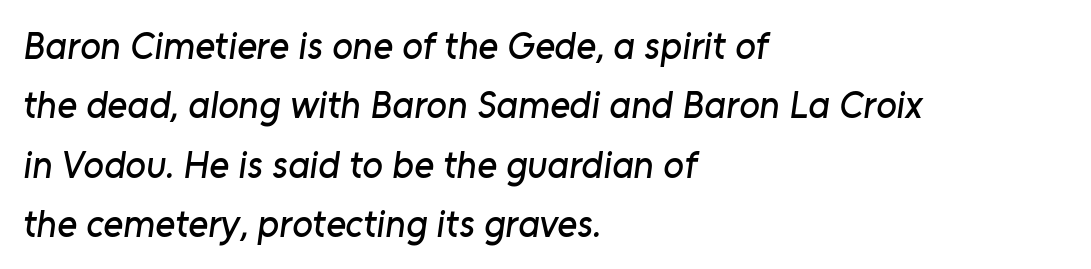
The image shows 38 px sans-serif type; set left-aligned, normal line spacing (1.56x), normal letter spacing, not underlined; low stroke contrast and a medium x-height.
